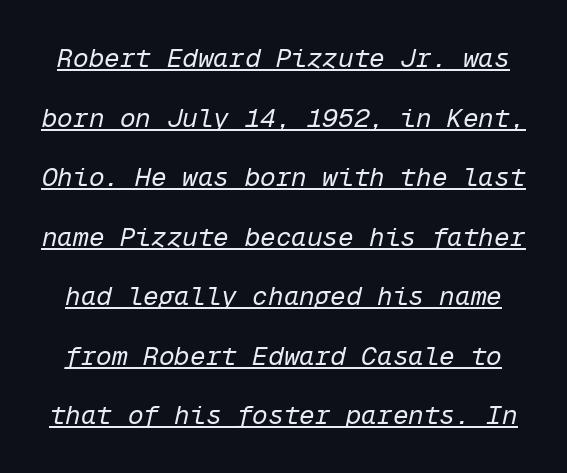
Q: Is the text bold? A: No.
Q: Is the text italic (slanted)? A: Yes, it leans right by about 12 degrees.
Q: Is the text underlined? A: Yes.
Q: Is the spacing between letters normal or unusually wide? A: Normal.
Q: Is the spacing between lines tight, normal or loose? A: Loose.
